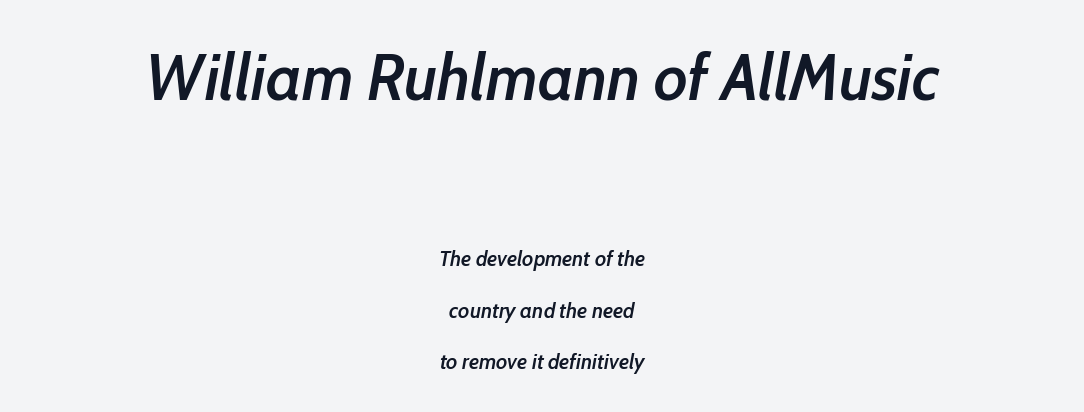
The rag falls on both sides of this text block equally. Descenders are the only things crossing below the line. Varying glyph widths throughout — classic text-font behaviour. Observe the ordinary spacing: letters are neighbours, not strangers.
